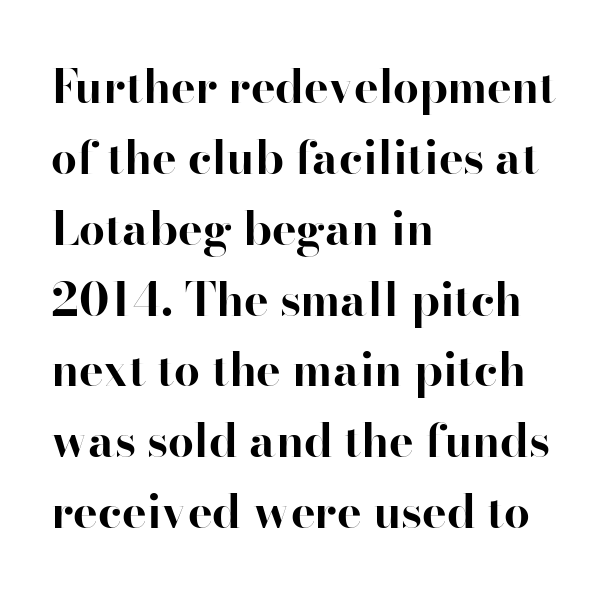
The image shows 46 px bold serif type, upright; set left-aligned, normal line spacing (1.54x), normal letter spacing, not underlined; high stroke contrast and a small x-height.
